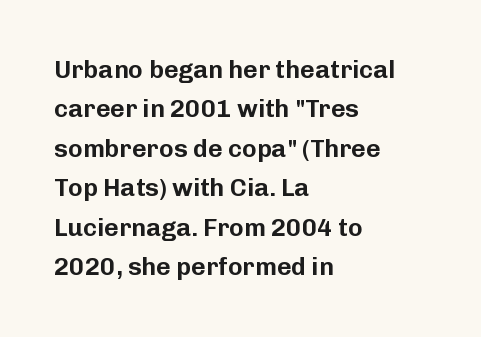
The image shows 25 px text type, upright; set left-aligned, normal line spacing (1.58x), normal letter spacing, not underlined.
